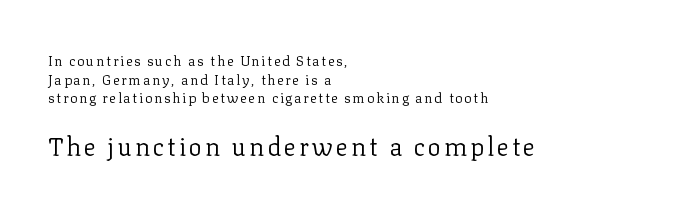
The rows are spaced the way most documents space them. Type without underlining. Notice how the stems are strictly vertical — no italics here. The letters in the lower block stand taller than those in the block above. This is not heavy type; no bold has been used.
